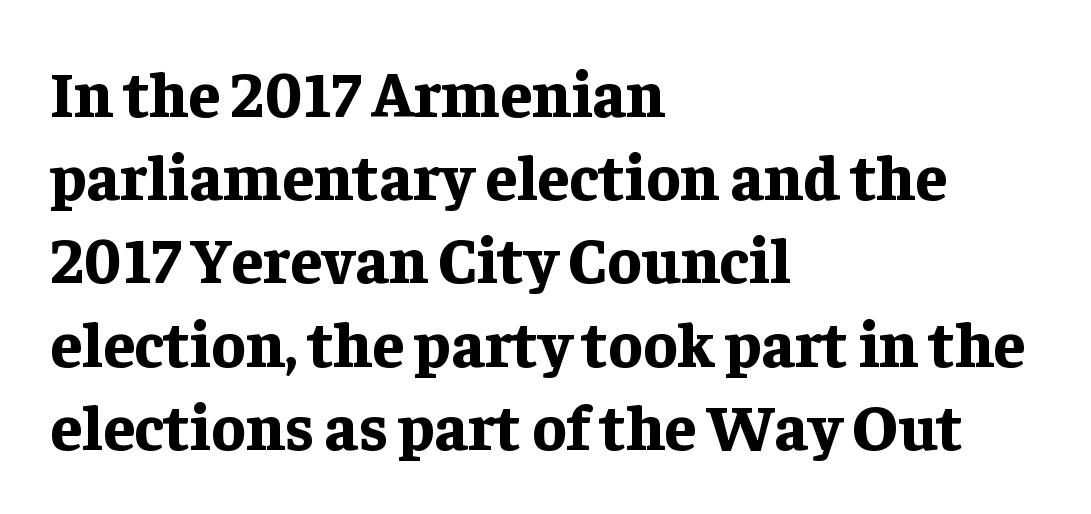
How are the letters spaced? Ordinarily, with no added tracking. Heavy, bold letterforms. If you drew a line through each stem, it would be perfectly vertical. How would I describe the line gaps? Plain and ordinary.
